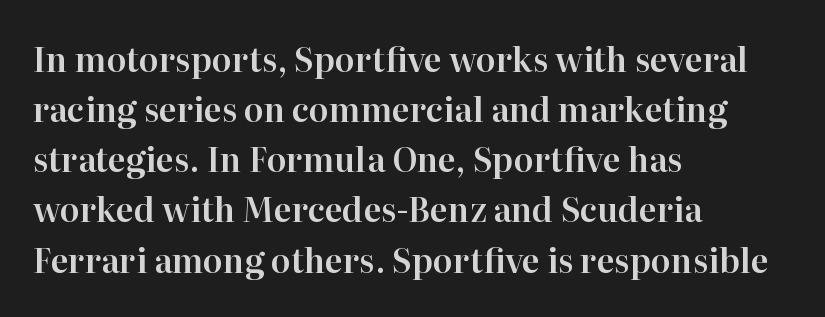
The passage shown is not underscored anywhere. The face used here is seriffed, in the tradition of book romans. Does extra space separate the letters? No, they use regular spacing. The rag falls on the right side of this text block. Compared with typical paragraphs, the rows here are spaced about the same.
